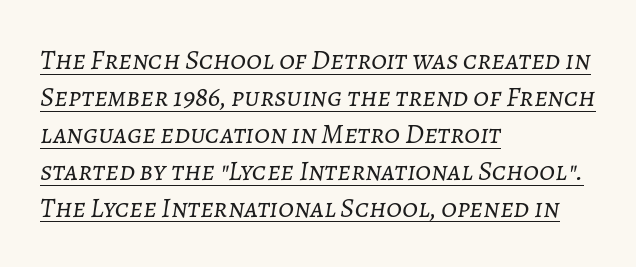
Each letter keeps its own natural width here, so spacing adapts to shape. Notice how descenders clear the ascenders below comfortably — that's standard leading. The strokes are not fattened; the text isn't bold. Notice how a bar underscores the lettering throughout.
